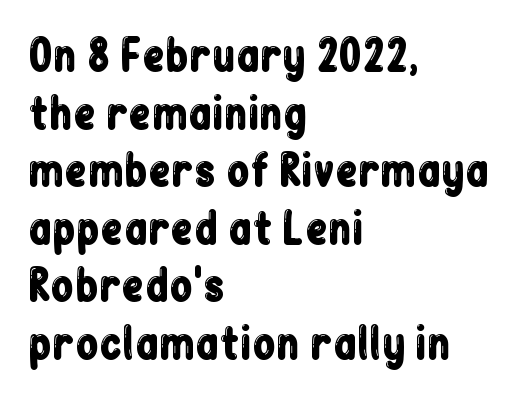
Q: Is the text italic (slanted)? A: No, it is upright.
Q: Is the typeface a serif or a sans-serif typeface? A: Sans-serif.
Q: Is the text underlined? A: No.
Q: How is the paragraph aligned? A: Left-aligned.
Q: Is the spacing between letters normal or unusually wide? A: Normal.
Q: Is the spacing between lines tight, normal or loose? A: Normal.
Q: Width (condensed, normal, or wide)? A: Condensed.
Q: Stroke contrast? A: Low.
Q: x-height? A: Medium.
Q: Monospaced? A: No.
